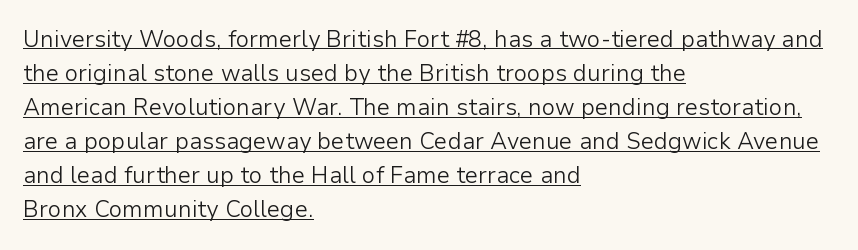
Q: Is the text bold? A: No.
Q: Is the text italic (slanted)? A: No, it is upright.
Q: Is the text underlined? A: Yes.
Q: How is the paragraph aligned? A: Left-aligned.
Q: Is the spacing between letters normal or unusually wide? A: Normal.
Q: Is the spacing between lines tight, normal or loose? A: Normal.
